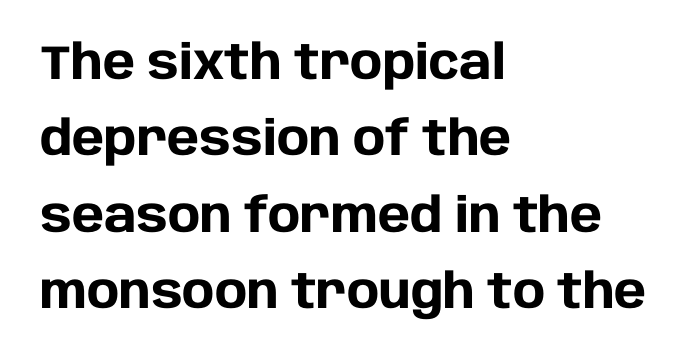
The image shows 48 px heavy sans-serif type, upright; set left-aligned, normal line spacing (1.59x), normal letter spacing, not underlined; low stroke contrast and a large x-height.
